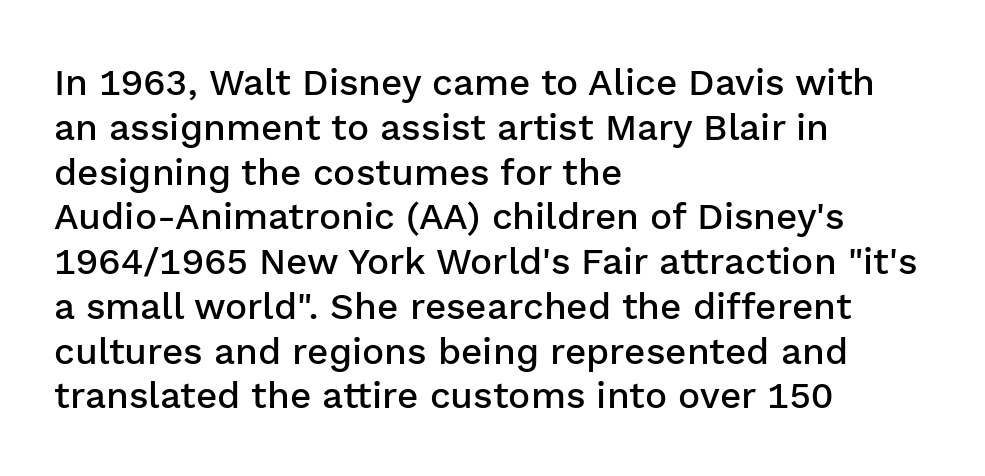
Q: Is the text bold? A: Semi-bold.
Q: Is the text italic (slanted)? A: No, it is upright.
Q: Is the typeface a serif or a sans-serif typeface? A: Sans-serif.
Q: Is the text underlined? A: No.
Q: How is the paragraph aligned? A: Left-aligned.
Q: Is the spacing between letters normal or unusually wide? A: Normal.
Q: Width (condensed, normal, or wide)? A: Normal.
Q: Stroke contrast? A: Low.
Q: x-height? A: Medium.
Q: Monospaced? A: No.
